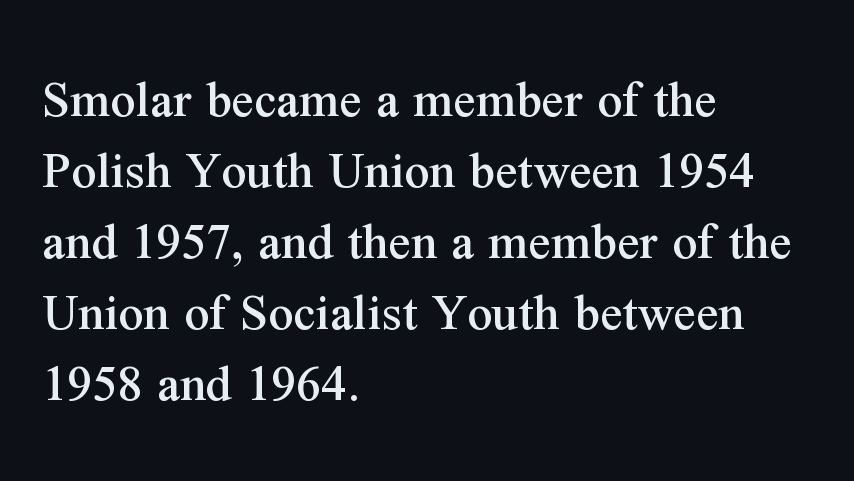
{"serif": "yes", "italic": "no", "width": "normal", "stroke_contrast": "medium", "x_height": "medium", "monospaced": "no", "underline": "no", "align": "left", "line_spacing": "normal", "line_spacing_ratio": 1.29, "letter_spacing": "normal", "letter_spacing_em": 0.0, "glyph_px": 55}
